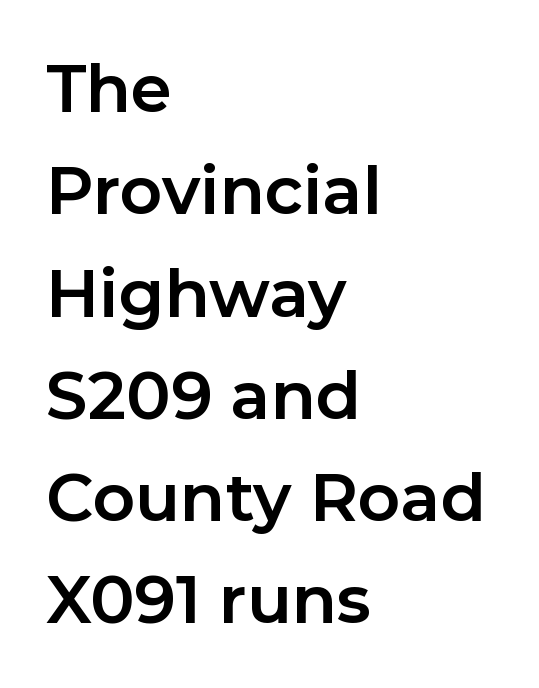
The image shows 66 px bold sans-serif type, upright; set left-aligned, normal line spacing (1.55x), normal letter spacing, not underlined; low stroke contrast and a medium x-height.
